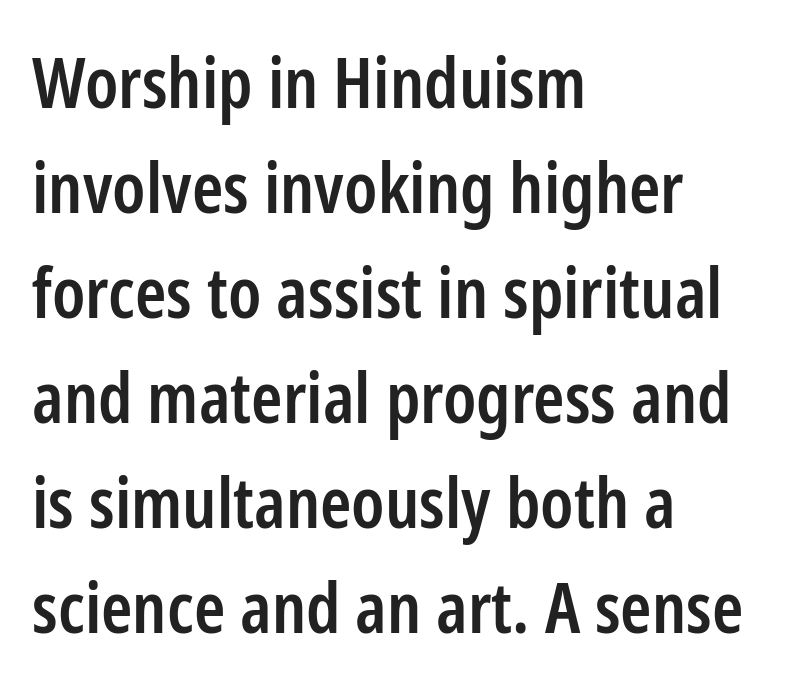
The glyphs in this specimen are sans serif. Nothing unusual about the tracking: characters are spaced as the font intends. The type sits square on the baseline with zero lean. Its strokes are somewhat broadened, the hallmark of semibold type.
